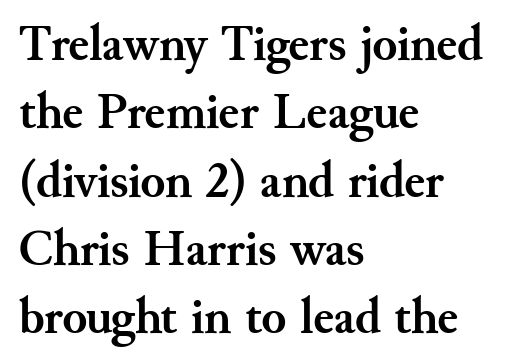
The image shows 51 px semibold serif type, upright; set left-aligned, normal line spacing (1.34x), normal letter spacing, not underlined; medium stroke contrast and a small x-height.
